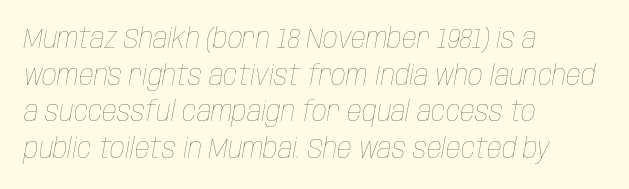
The image shows 29 px thin, condensed type, italic (leaning right); set left-aligned, normal line spacing (1.26x), normal letter spacing, not underlined; low stroke contrast and a large x-height.
